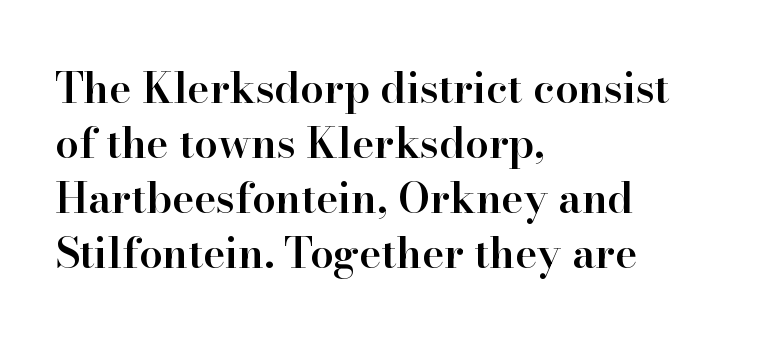
Q: Is the text bold? A: Semi-bold.
Q: Is the text italic (slanted)? A: No, it is upright.
Q: Is the typeface a serif or a sans-serif typeface? A: Serif.
Q: Is the text underlined? A: No.
Q: How is the paragraph aligned? A: Left-aligned.
Q: Is the spacing between letters normal or unusually wide? A: Normal.
Q: Is the spacing between lines tight, normal or loose? A: Normal.
Q: Width (condensed, normal, or wide)? A: Normal.
Q: Stroke contrast? A: High.
Q: x-height? A: Small.
Q: Monospaced? A: No.
